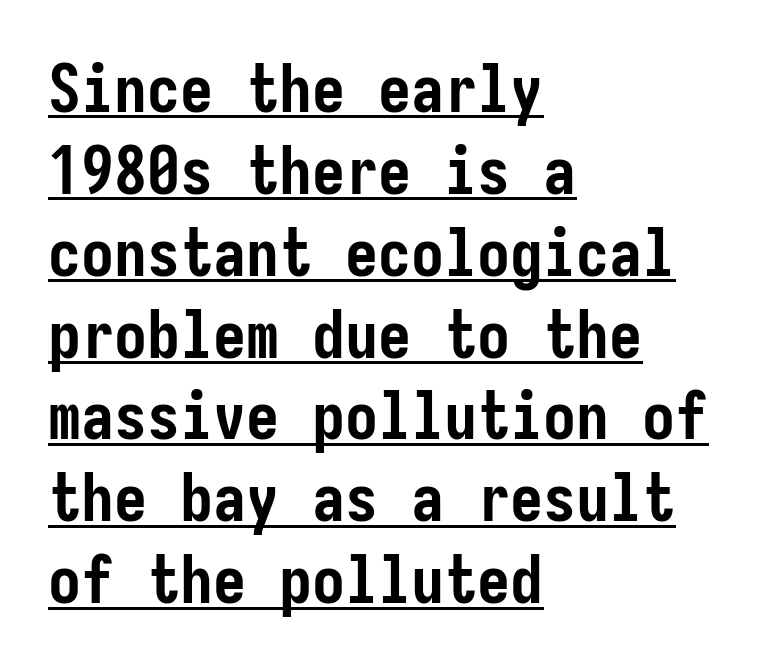
The image shows 66 px semibold, condensed sans-serif type, upright; set left-aligned, line spacing 1.24x, normal letter spacing, underlined; low stroke contrast and a medium x-height.
